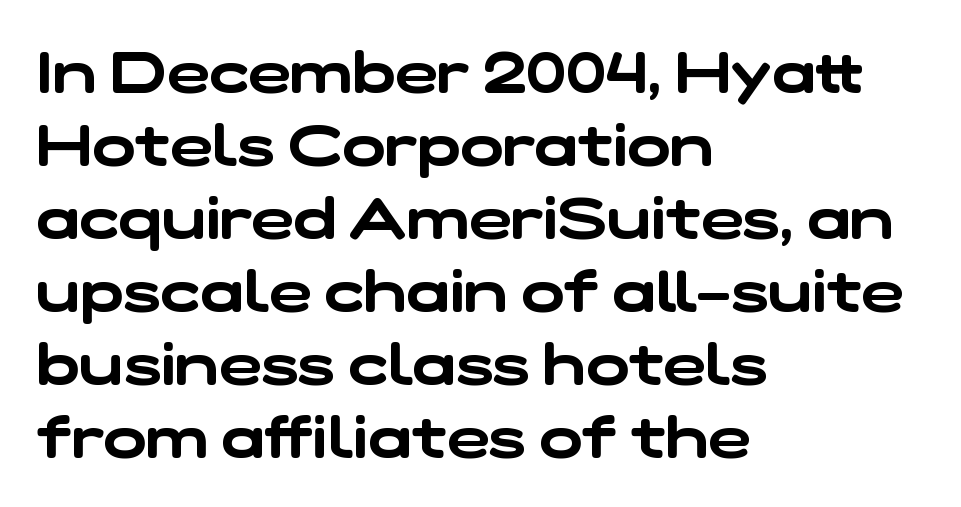
{"serif": "no", "width": "wide", "stroke_contrast": "low", "x_height": "medium", "monospaced": "no", "underline": "no", "align": "left", "line_spacing": "normal", "line_spacing_ratio": 1.28, "letter_spacing": "normal", "letter_spacing_em": 0.0, "glyph_px": 57}
